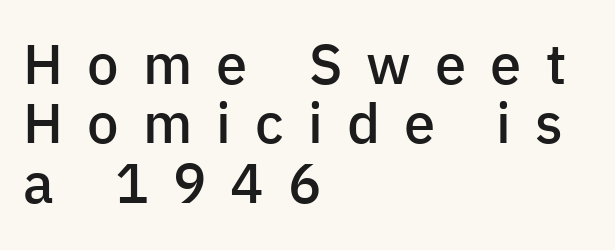
Q: Is the text bold? A: Semi-bold.
Q: Is the text italic (slanted)? A: No, it is upright.
Q: Is the typeface a serif or a sans-serif typeface? A: Sans-serif.
Q: Is the text underlined? A: No.
Q: How is the paragraph aligned? A: Left-aligned.
Q: Is the spacing between letters normal or unusually wide? A: Unusually wide.
Q: Is the spacing between lines tight, normal or loose? A: Tight.
Q: Width (condensed, normal, or wide)? A: Normal.
Q: Stroke contrast? A: Low.
Q: x-height? A: Medium.
Q: Monospaced? A: No.
